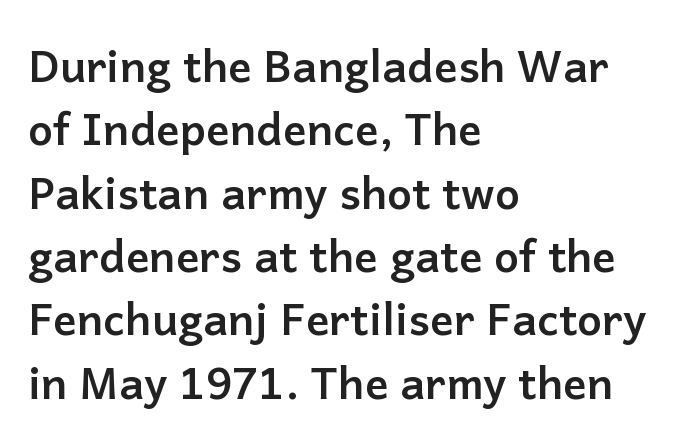
The image shows 44 px semibold sans-serif type, upright; set left-aligned, normal line spacing (1.44x), normal letter spacing, not underlined; low stroke contrast and a medium x-height.
